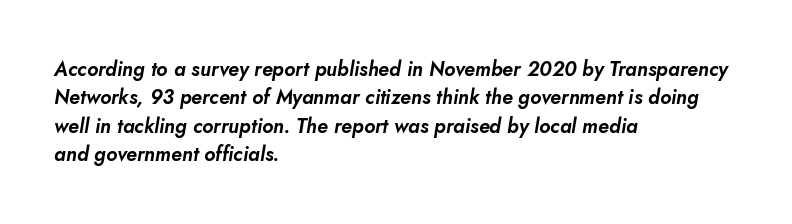
{"italic": "yes", "lean": "right", "slant_degrees": 10, "underline": "no", "align": "left", "line_spacing": "normal", "line_spacing_ratio": 1.42, "letter_spacing": "normal", "letter_spacing_em": 0.0, "glyph_px": 20}
